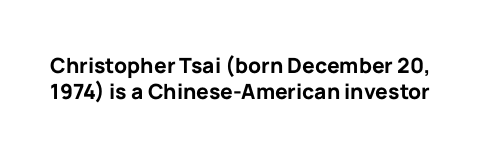
The image shows 21 px bold type, upright; set line spacing 1.23x, normal letter spacing, not underlined.
